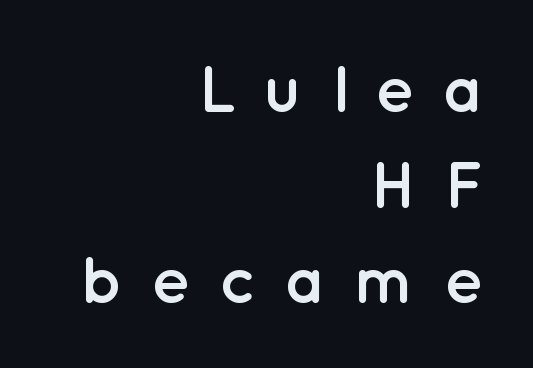
Q: Is the text bold? A: Yes.
Q: Is the text italic (slanted)? A: No, it is upright.
Q: Is the typeface a serif or a sans-serif typeface? A: Sans-serif.
Q: Is the text underlined? A: No.
Q: How is the paragraph aligned? A: Right-aligned.
Q: Is the spacing between letters normal or unusually wide? A: Unusually wide.
Q: Is the spacing between lines tight, normal or loose? A: Normal.
Q: Width (condensed, normal, or wide)? A: Normal.
Q: Stroke contrast? A: Low.
Q: x-height? A: Medium.
Q: Monospaced? A: No.
